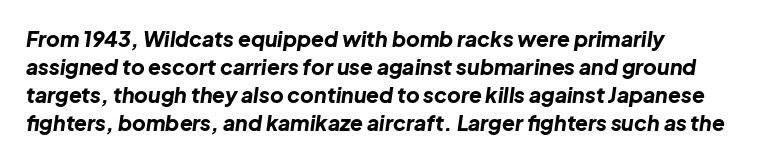
Does the copy run flush right? No — it runs flush left. The block of text has a typical density, with ordinary space between rows. There's an unmistakable incline to the writing here. Compared with an ordinary text face, these strokes are far heavier — a full bold.
